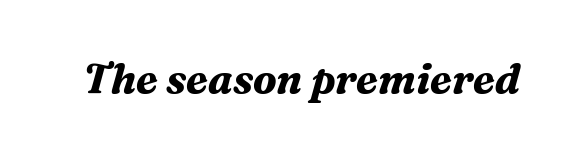
Caption: standard tracking, unaltered. Varying glyph widths throughout — classic text-font behaviour. The specimen omits any rule beneath the text block's lines. In terms of posture, this sample is oblique. Little horizontal feet cap the strokes, marking this as serif type. This is heavy type, rendered in bold.
